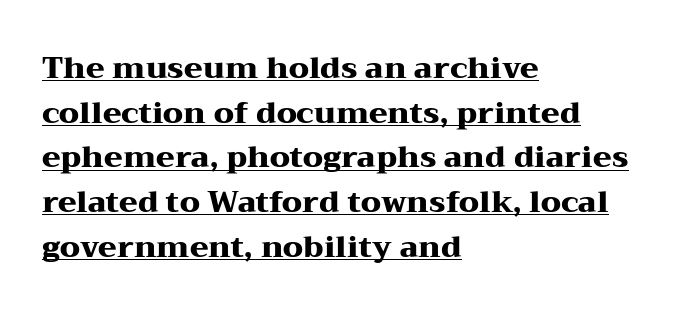
The image shows 30 px heavy, wide serif type, upright; set left-aligned, normal line spacing (1.49x), normal letter spacing, underlined; medium stroke contrast and a medium x-height.
